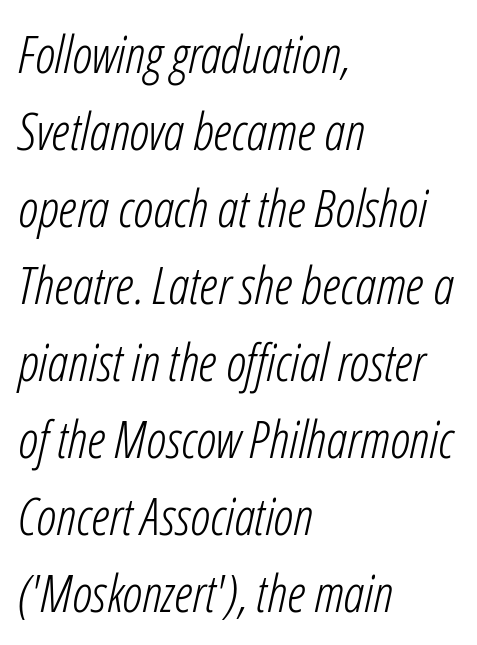
The image shows 52 px light, condensed type, italic (leaning right); set left-aligned, normal line spacing (1.48x), normal letter spacing, not underlined; low stroke contrast and a medium x-height.
